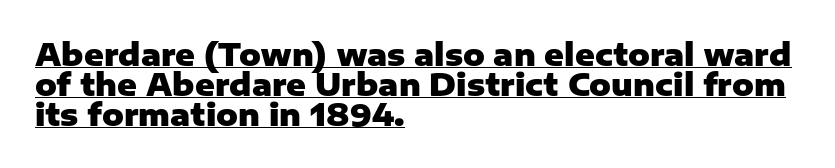
The image shows 30 px heavy sans-serif type, upright; set left-aligned, tight line spacing (1.0x), normal letter spacing, underlined; low stroke contrast and a medium x-height.
